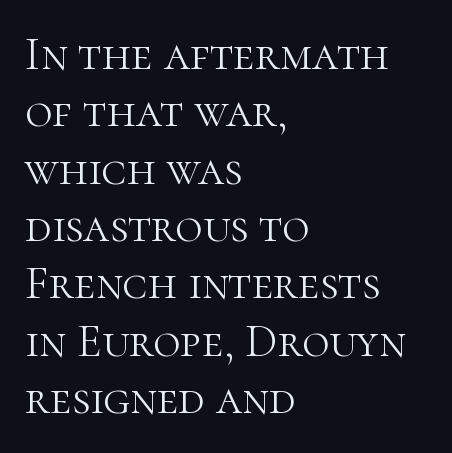
The image shows 47 px light serif type, upright; set left-aligned, line spacing 1.22x, normal letter spacing, not underlined; high stroke contrast and a medium x-height.
